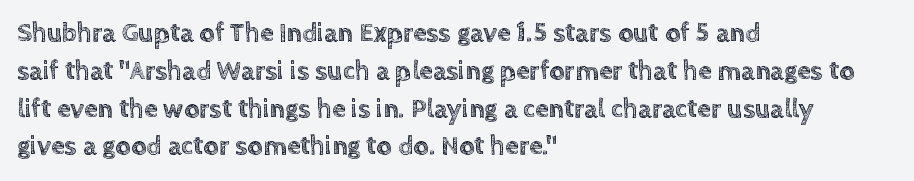
Q: Is the text italic (slanted)? A: No, it is upright.
Q: Is the text underlined? A: No.
Q: How is the paragraph aligned? A: Left-aligned.
Q: Is the spacing between letters normal or unusually wide? A: Normal.
Q: Is the spacing between lines tight, normal or loose? A: Normal.
